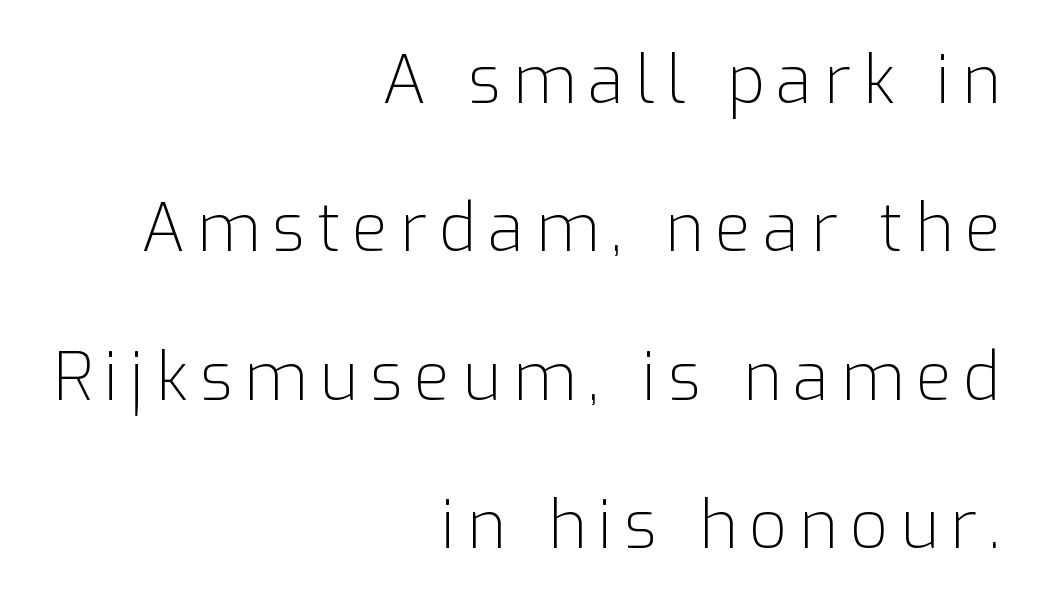
Q: Is the text bold? A: No.
Q: Is the text italic (slanted)? A: No, it is upright.
Q: Is the typeface a serif or a sans-serif typeface? A: Sans-serif.
Q: Is the text underlined? A: No.
Q: How is the paragraph aligned? A: Right-aligned.
Q: Is the spacing between lines tight, normal or loose? A: Loose.
Q: Width (condensed, normal, or wide)? A: Normal.
Q: Stroke contrast? A: Low.
Q: x-height? A: Medium.
Q: Monospaced? A: No.
